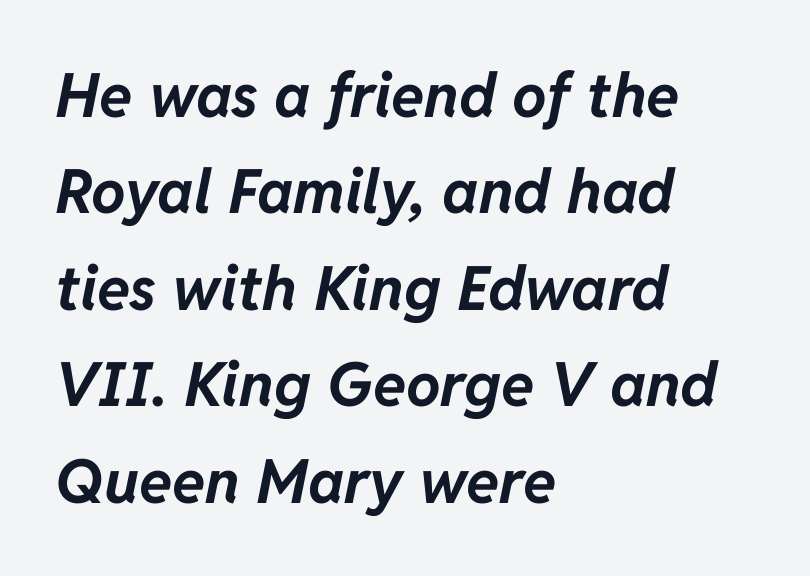
{"italic": "yes", "lean": "right", "slant_degrees": 11, "bold": "yes", "weight": "bold", "width": "normal", "stroke_contrast": "low", "x_height": "medium", "monospaced": "no", "underline": "no", "align": "left", "line_spacing": "normal", "line_spacing_ratio": 1.58, "letter_spacing": "normal", "letter_spacing_em": 0.0, "glyph_px": 61}
